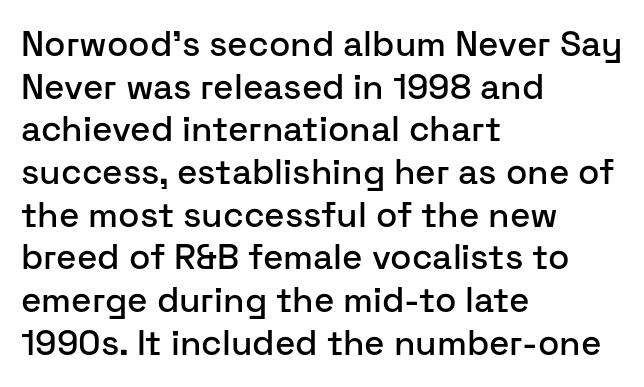
Each letter keeps its own natural width here, so spacing adapts to shape. Notice how the stems are strictly vertical — no italics here. Compared with a centered layout, this one pins lines to the left instead. The string is rendered with underlining switched off.
